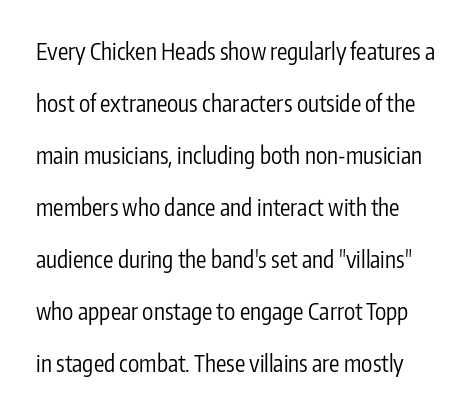
Q: Is the text bold? A: No.
Q: Is the text italic (slanted)? A: No, it is upright.
Q: Is the text underlined? A: No.
Q: Is the spacing between letters normal or unusually wide? A: Normal.
Q: Is the spacing between lines tight, normal or loose? A: Loose.
